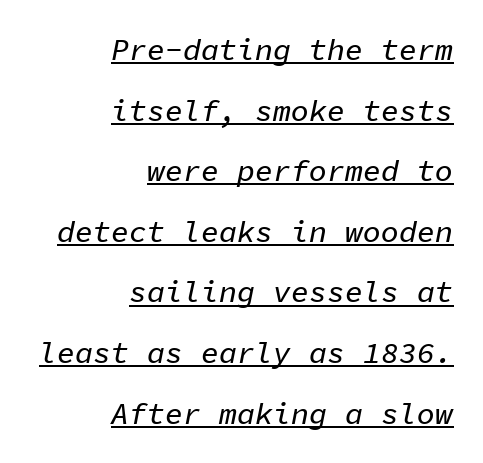
{"italic": "yes", "lean": "right", "slant_degrees": 11, "width": "normal", "stroke_contrast": "low", "x_height": "medium", "monospaced": "yes", "underline": "yes", "align": "right", "line_spacing": "loose", "line_spacing_ratio": 2.02, "letter_spacing": "normal", "letter_spacing_em": 0.0, "glyph_px": 30}
